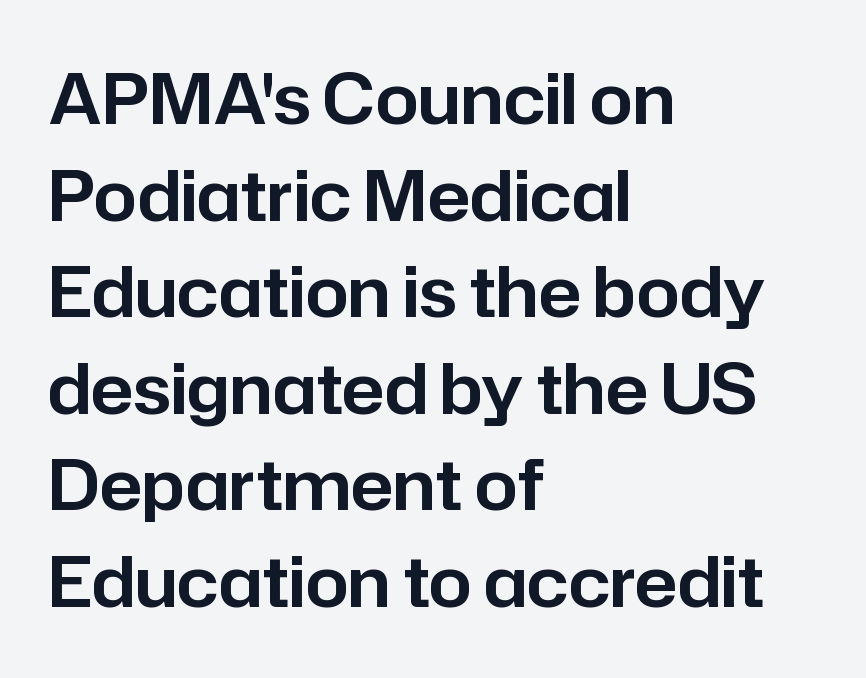
Leftover space on each line is placed entirely after the last word. This rendering features lettering with no underline. The rendering uses a moderate line-height, typical for paragraphs. The letters advance in unequal steps, a hallmark of proportional type. The typography opts for an upright posture over an oblique one. You can tell from the bare stems that sans-serif type was used.
